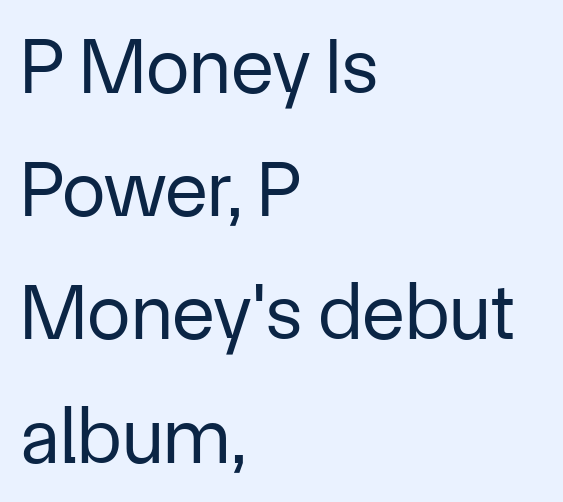
The image shows 79 px regular-weight sans-serif type, upright; set left-aligned, normal line spacing (1.56x), normal letter spacing, not underlined; low stroke contrast and a medium x-height.
